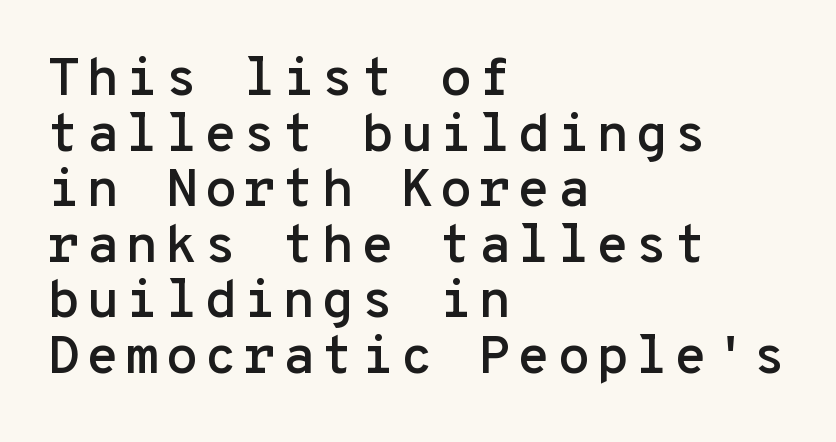
The image shows 54 px sans-serif type, upright, monospaced; set left-aligned, tight line spacing (1.03x), not underlined; low stroke contrast and a medium x-height.
